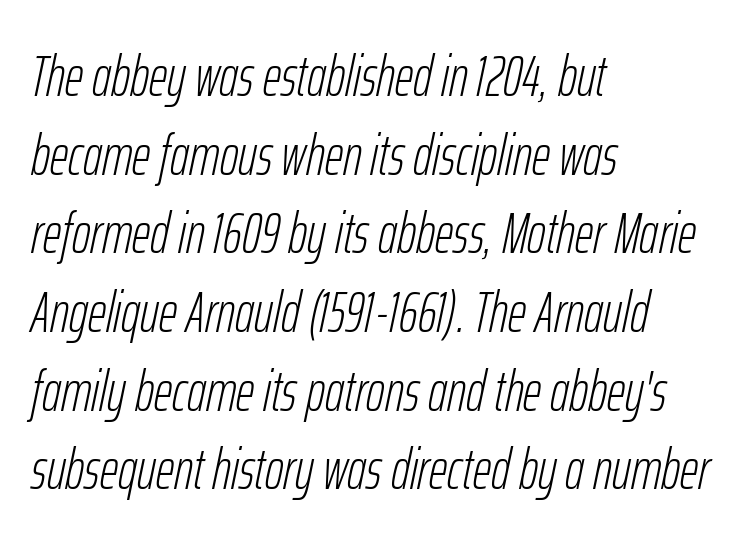
Q: Is the text bold? A: No.
Q: Is the text italic (slanted)? A: Yes, it leans right by about 12 degrees.
Q: Is the text underlined? A: No.
Q: How is the paragraph aligned? A: Left-aligned.
Q: Is the spacing between letters normal or unusually wide? A: Normal.
Q: Is the spacing between lines tight, normal or loose? A: Normal.
Q: Width (condensed, normal, or wide)? A: Condensed.
Q: Stroke contrast? A: Low.
Q: x-height? A: Medium.
Q: Monospaced? A: No.
